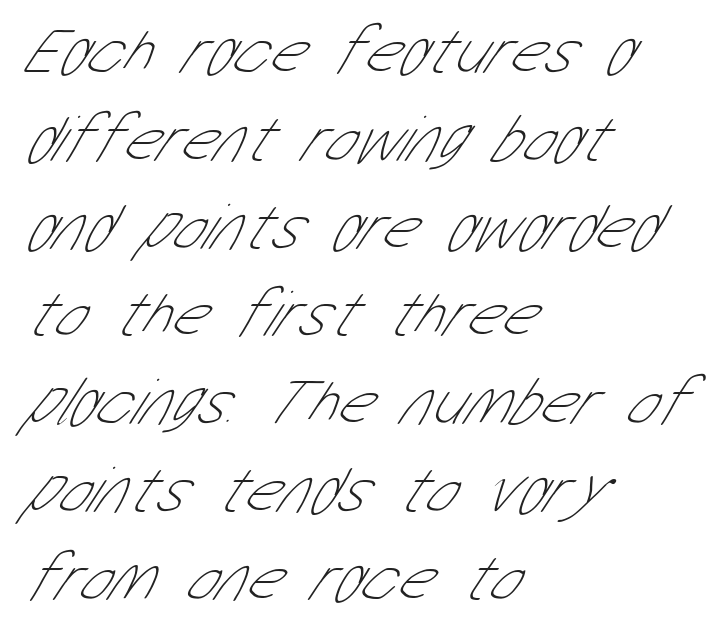
Q: Is the text bold? A: No.
Q: Is the typeface a serif or a sans-serif typeface? A: Sans-serif.
Q: Is the text underlined? A: No.
Q: How is the paragraph aligned? A: Left-aligned.
Q: Is the spacing between letters normal or unusually wide? A: Normal.
Q: Is the spacing between lines tight, normal or loose? A: Normal.
Q: Width (condensed, normal, or wide)? A: Condensed.
Q: Stroke contrast? A: Low.
Q: x-height? A: Medium.
Q: Monospaced? A: No.
